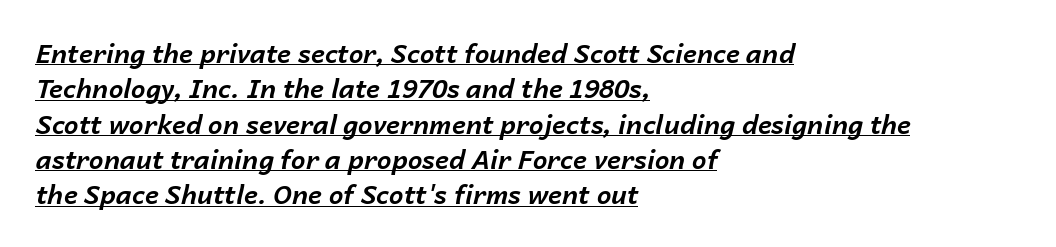
Q: Is the text bold? A: Yes.
Q: Is the text italic (slanted)? A: Yes, it leans right by about 14 degrees.
Q: Is the text underlined? A: Yes.
Q: How is the paragraph aligned? A: Left-aligned.
Q: Is the spacing between letters normal or unusually wide? A: Normal.
Q: Is the spacing between lines tight, normal or loose? A: Normal.
